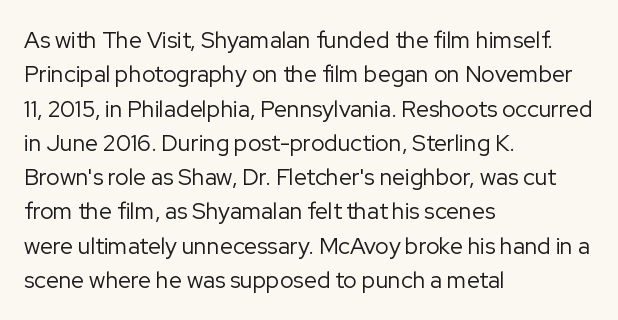
The vertical gap from one line to the next is medium. These lines were composed using upright roman letters. Horizontal alignment here is leftward, the default for most running prose. The gaps between neighbouring characters are ordinary and unremarkable. Weight: regular or lighter.
